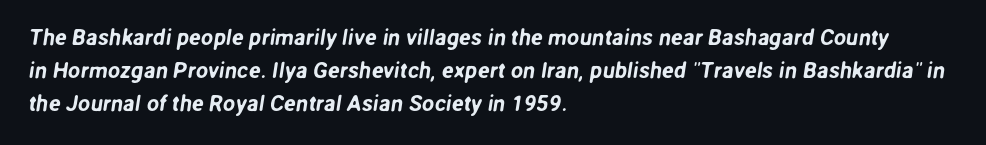
No word sits above an underline. The lines sit at an ordinary, default distance from one another. Is the letter spacing exaggerated? No — it looks like the ordinary default. Caption: multi-line text, flush left, ragged right.
